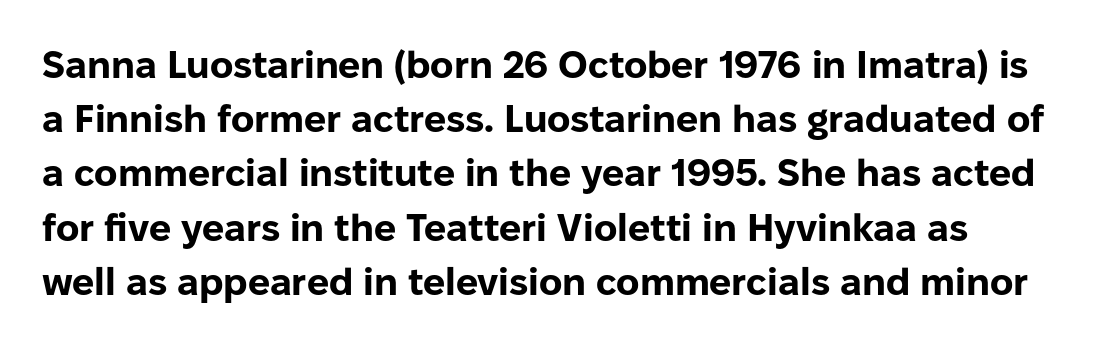
{"serif": "no", "italic": "no", "bold": "yes", "weight": "bold", "width": "normal", "stroke_contrast": "low", "x_height": "medium", "monospaced": "no", "underline": "no", "line_spacing": "normal", "line_spacing_ratio": 1.39, "letter_spacing": "normal", "letter_spacing_em": 0.0, "glyph_px": 39}
